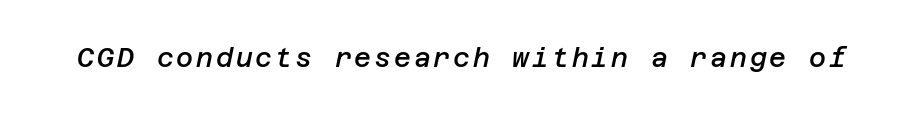
Is the type slanted? Yes — the strokes lean at a clear angle. Decoration check: the copy has no underline. The characters look somewhat weighty, a semibold short of true bold.
